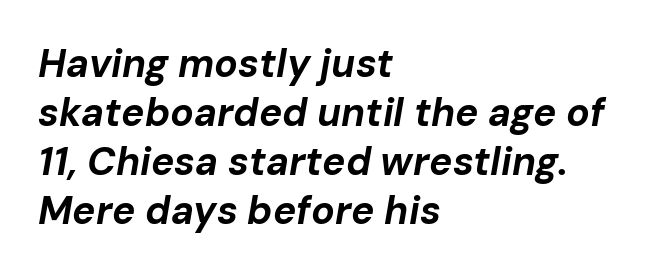
Compared with an ordinary text face, these strokes are far heavier — a full bold. Slanted lettering throughout. Between one letter and the next there's only the usual sliver of space. Varying glyph widths throughout — classic text-font behaviour. If you drew a ruler down the left edge, every line would touch it.
